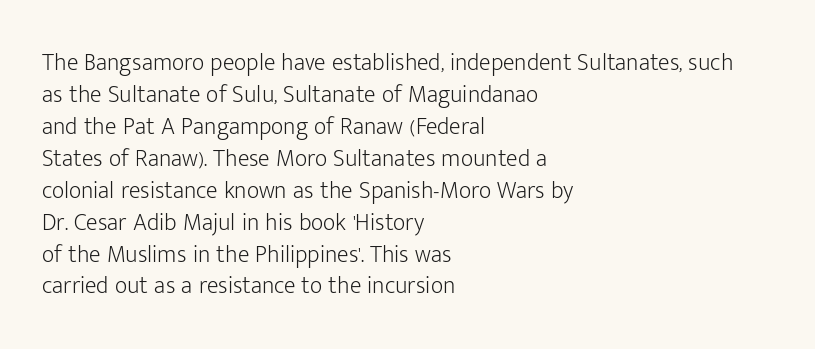
The image shows 24 px text type, upright; set left-aligned, normal line spacing (1.33x), normal letter spacing, not underlined.
